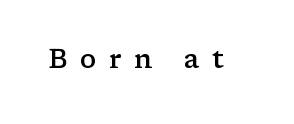
{"italic": "no", "bold": "semi", "underline": "no", "letter_spacing": "wide", "letter_spacing_em": 0.46, "glyph_px": 27}
